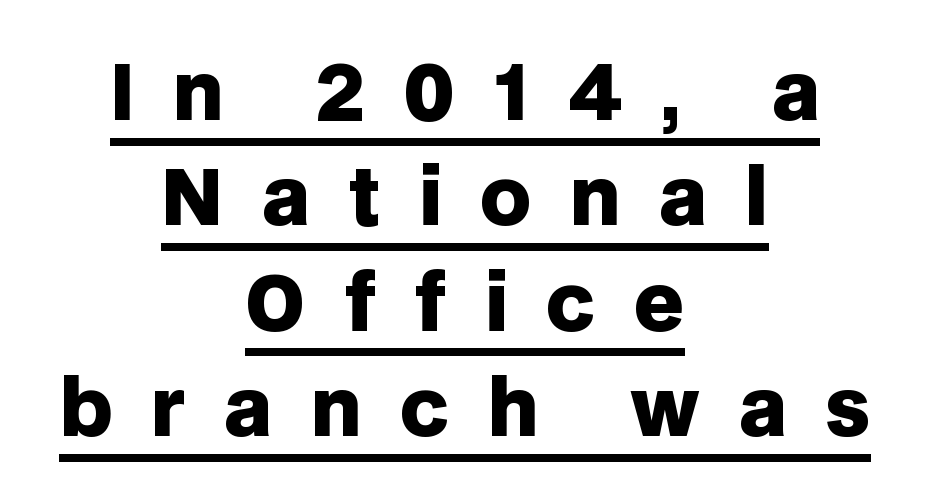
Q: Is the text bold? A: Yes.
Q: Is the text italic (slanted)? A: No, it is upright.
Q: Is the typeface a serif or a sans-serif typeface? A: Sans-serif.
Q: Is the text underlined? A: Yes.
Q: How is the paragraph aligned? A: Centered.
Q: Is the spacing between letters normal or unusually wide? A: Unusually wide.
Q: Is the spacing between lines tight, normal or loose? A: Normal.
Q: Width (condensed, normal, or wide)? A: Normal.
Q: Stroke contrast? A: Low.
Q: x-height? A: Large.
Q: Monospaced? A: No.
